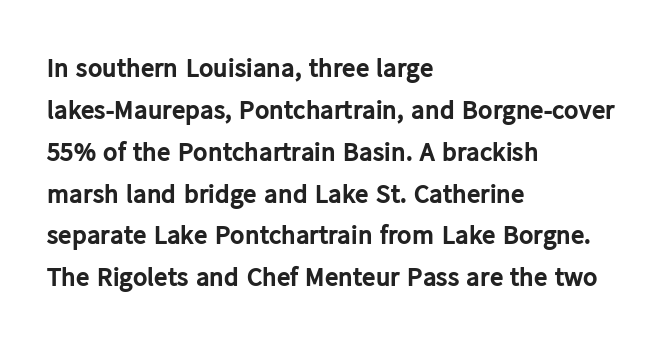
The image shows 27 px bold type, upright; set left-aligned, normal line spacing (1.55x), normal letter spacing, not underlined.
